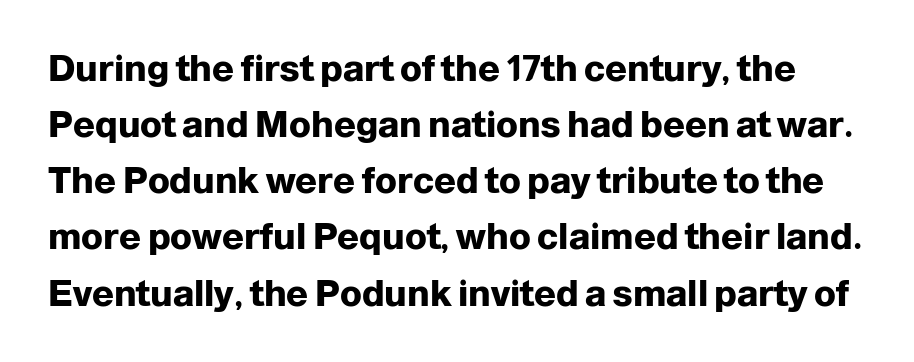
Proportional: the letters do not fall into vertical columns. The rendering keeps characters at their native spacing. Underline: absent. In terms of posture, this sample is upright.
